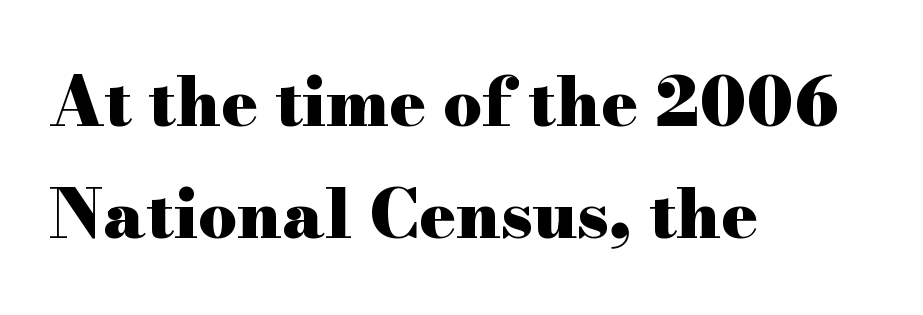
The image shows 68 px heavy, wide serif type, upright; set left-aligned, normal line spacing (1.64x), normal letter spacing, not underlined; high stroke contrast and a small x-height.
